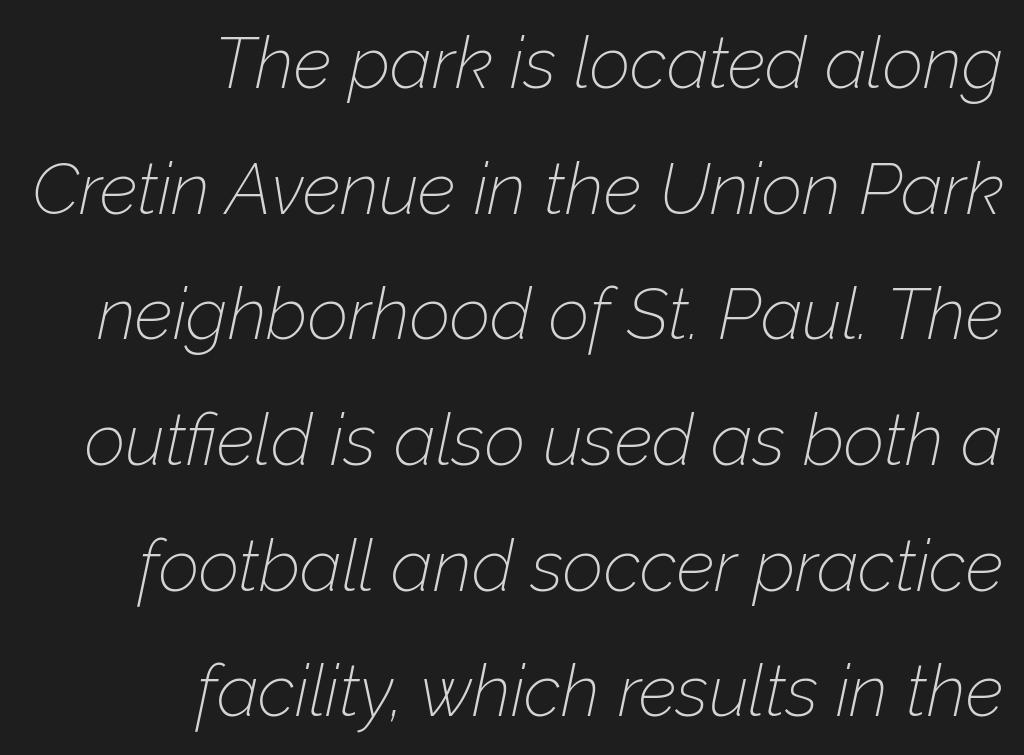
The image shows 71 px thin type, italic (leaning right); set right-aligned, line spacing 1.77x, normal letter spacing, not underlined; low stroke contrast and a medium x-height.
